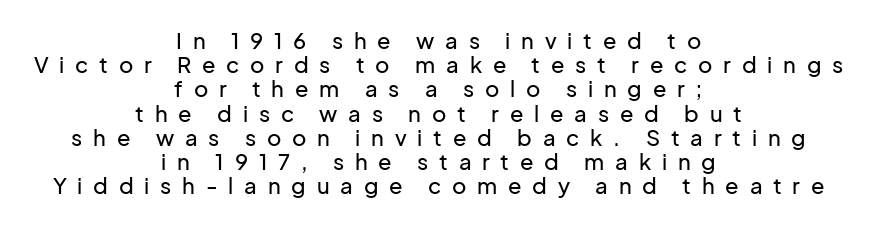
The foot of each line stays bare and open. The tracking reads as deliberately expanded to a designer's eye. The paragraph shown floats in the horizontal middle. Posture: vertical. Leading: reduced.
